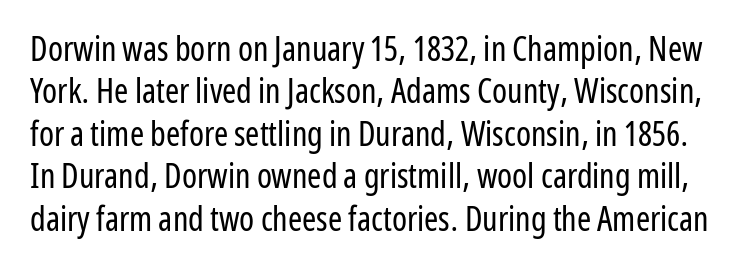
Q: Is the text bold? A: No.
Q: Is the text italic (slanted)? A: No, it is upright.
Q: Is the typeface a serif or a sans-serif typeface? A: Sans-serif.
Q: Is the text underlined? A: No.
Q: Is the spacing between letters normal or unusually wide? A: Normal.
Q: Is the spacing between lines tight, normal or loose? A: Normal.
Q: Width (condensed, normal, or wide)? A: Condensed.
Q: Stroke contrast? A: Low.
Q: x-height? A: Medium.
Q: Monospaced? A: No.
